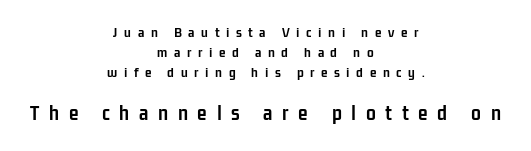
This layout puts the modest block above and the oversized block below. Set as a true bold cut, around the 700 mark. If you measured baseline to baseline, you'd find a middling distance. Unlike italic type, these characters show no tilt at all.
